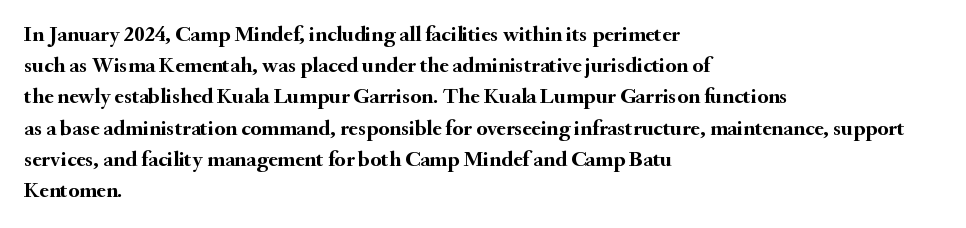
{"italic": "no", "bold": "yes", "underline": "no", "align": "left", "line_spacing": "normal", "line_spacing_ratio": 1.42, "letter_spacing": "normal", "letter_spacing_em": 0.0, "glyph_px": 22}
